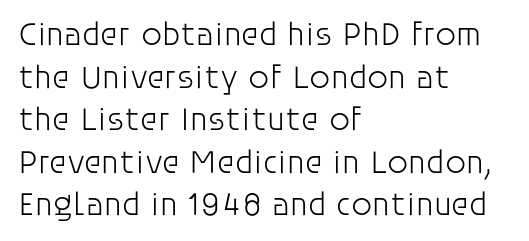
{"serif": "no", "italic": "no", "bold": "no", "weight": "light", "width": "normal", "stroke_contrast": "low", "x_height": "large", "monospaced": "no", "underline": "no", "align": "left", "line_spacing": "normal", "line_spacing_ratio": 1.29, "letter_spacing": "normal", "letter_spacing_em": 0.0, "glyph_px": 33}
